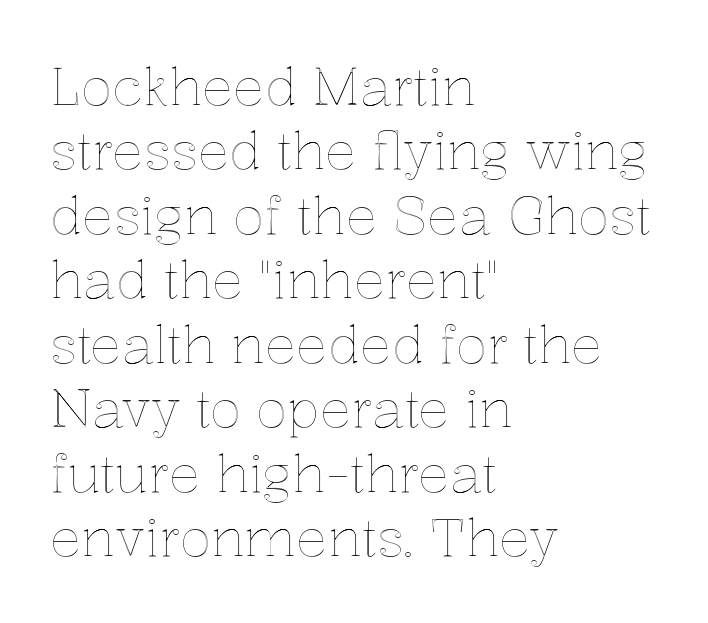
{"italic": "no", "width": "normal", "x_height": "medium", "monospaced": "no", "underline": "no", "align": "left", "line_spacing_ratio": 1.24, "letter_spacing": "normal", "letter_spacing_em": 0.0, "glyph_px": 52}
